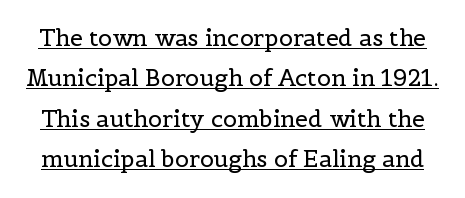
The lettering is marked with a stroke running underneath it. This sample uses plain, unmodified letter spacing. Posture: upright roman. The typeface has the unassuming heft of standard copy or less.
